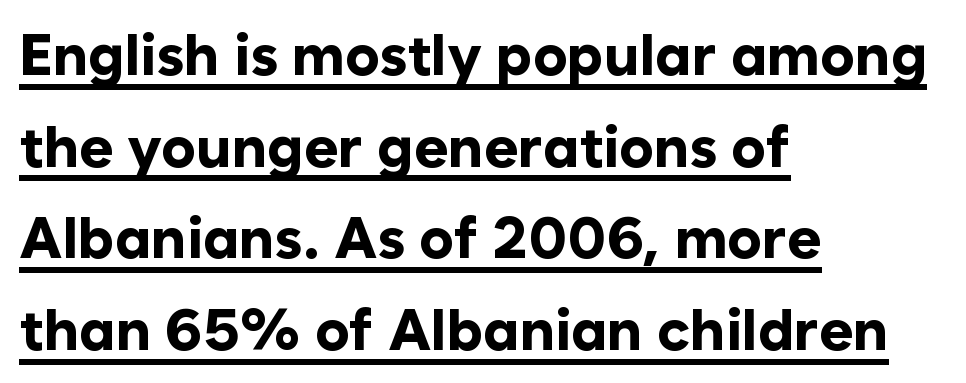
A rule runs beneath these lines of type. Letter spacing: default. Plenty of ink on the page — the face is bold. Short and long lines alike share a common starting point at left. Every character sits straight up, as roman type does.
